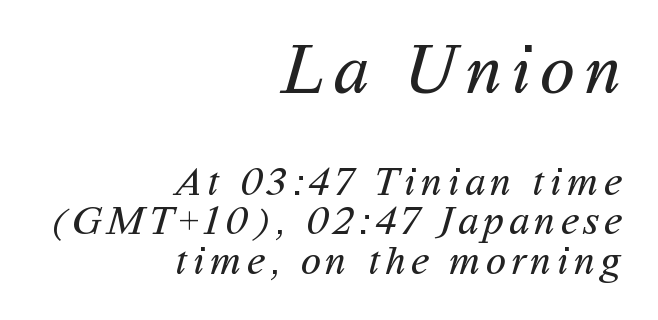
{"serif": "no", "bold": "no", "weight": "regular", "width": "normal", "stroke_contrast": "medium", "x_height": "medium", "monospaced": "no", "underline": "no", "align": "right", "line_spacing": "tight", "line_spacing_ratio": 0.96, "larger_block": "first", "size_ratio": 1.73, "glyph_px": 71}
